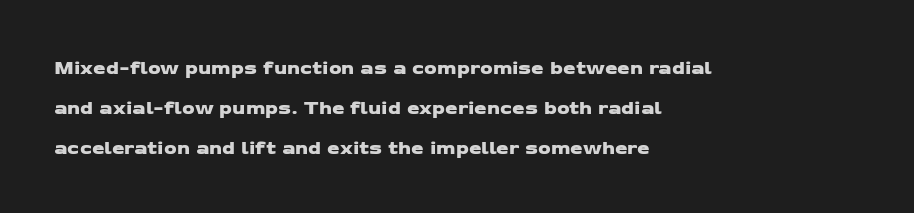
The zone under the glyphs is completely vacant. All the whitespace from short lines collects on the right. Airy leading. Glyph-to-glyph distance matches everyday printed text.
